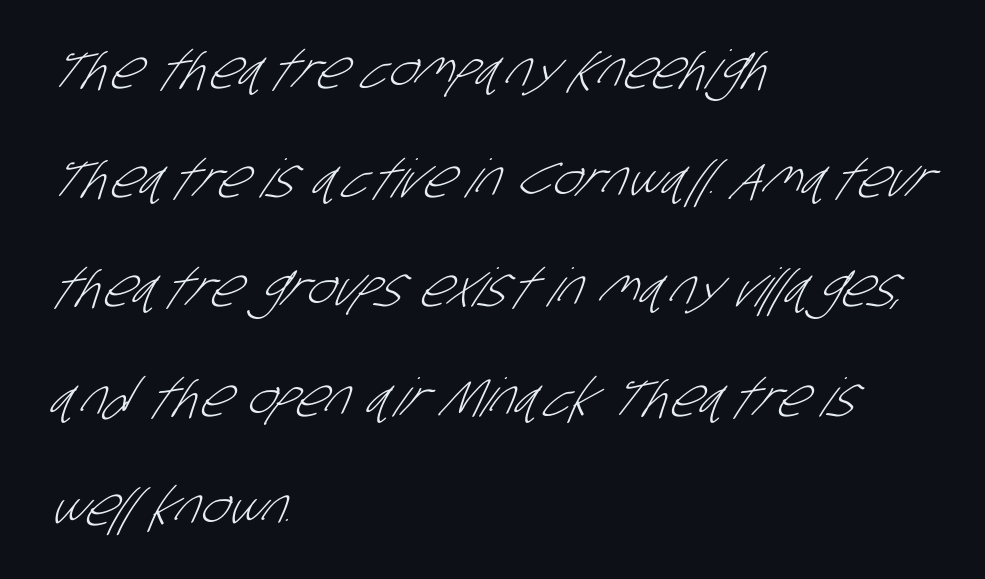
The image shows 53 px light, condensed sans-serif type; set left-aligned, loose line spacing (2.06x), normal letter spacing, not underlined; low stroke contrast and a large x-height.
